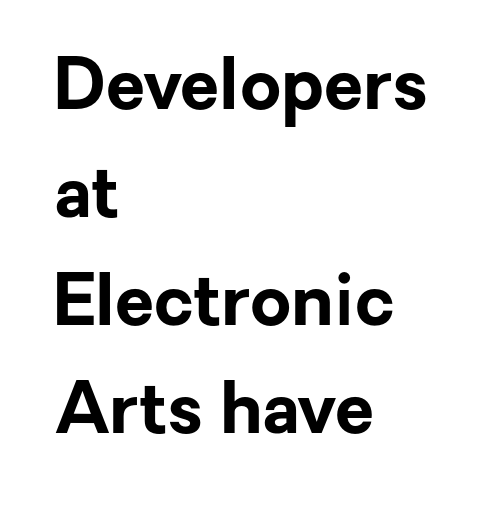
{"serif": "no", "italic": "no", "bold": "yes", "weight": "bold", "width": "normal", "stroke_contrast": "low", "x_height": "medium", "monospaced": "no", "underline": "no", "align": "left", "line_spacing": "normal", "line_spacing_ratio": 1.52, "letter_spacing": "normal", "letter_spacing_em": 0.0, "glyph_px": 71}
